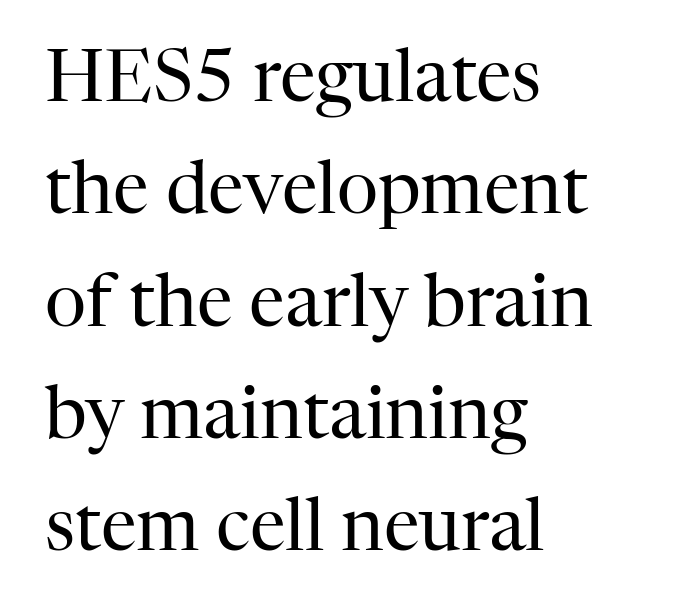
The image shows 72 px regular-weight serif type, upright; set left-aligned, normal line spacing (1.56x), normal letter spacing, not underlined; high stroke contrast and a medium x-height.
